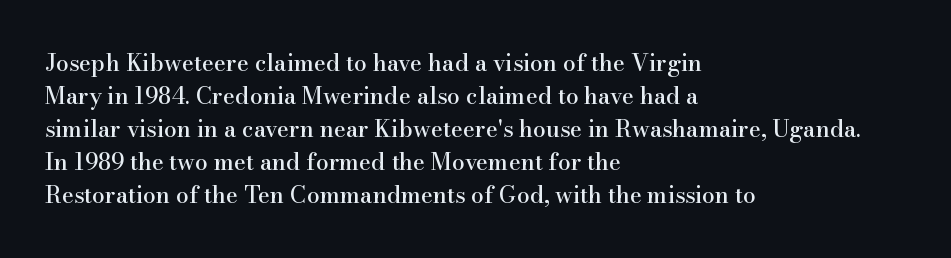
{"italic": "no", "underline": "no", "align": "left", "line_spacing": "normal", "line_spacing_ratio": 1.43, "letter_spacing": "normal", "letter_spacing_em": 0.0, "glyph_px": 23}
